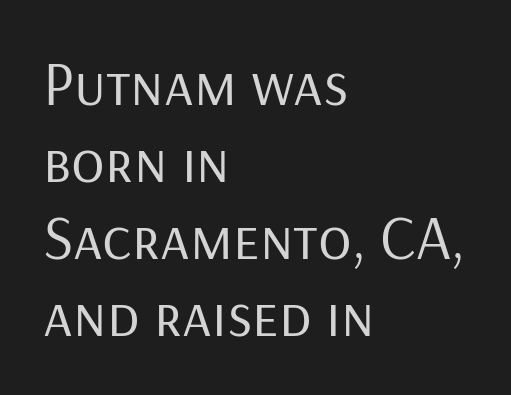
Look at the tracking — it's just the regular setting, nothing added. This rendering employs a face without finishing strokes, i.e., a sans-serif. One-word summary of the alignment: left. You can tell it's not italic because the verticals are truly vertical. This sample has the flowing, uneven cadence of proportional lettering.
